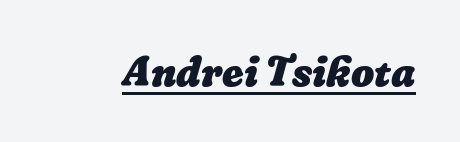
Q: Is the text bold? A: Yes.
Q: Is the text underlined? A: Yes.
Q: Is the spacing between letters normal or unusually wide? A: Normal.
Q: Width (condensed, normal, or wide)? A: Normal.
Q: Stroke contrast? A: Low.
Q: x-height? A: Medium.
Q: Monospaced? A: No.
